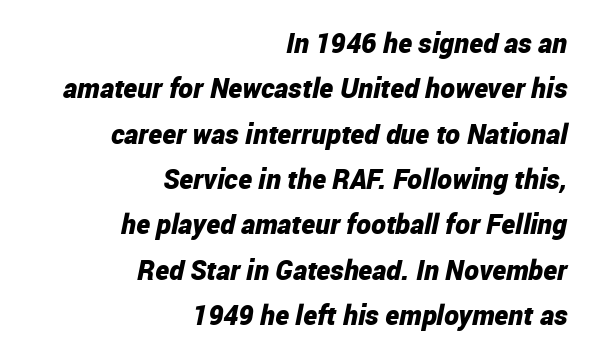
Q: Is the text bold? A: Yes.
Q: Is the text italic (slanted)? A: Yes, it leans right by about 12 degrees.
Q: Is the text underlined? A: No.
Q: How is the paragraph aligned? A: Right-aligned.
Q: Is the spacing between letters normal or unusually wide? A: Normal.
Q: Is the spacing between lines tight, normal or loose? A: Normal.
Q: Width (condensed, normal, or wide)? A: Condensed.
Q: Stroke contrast? A: Low.
Q: x-height? A: Medium.
Q: Monospaced? A: No.
